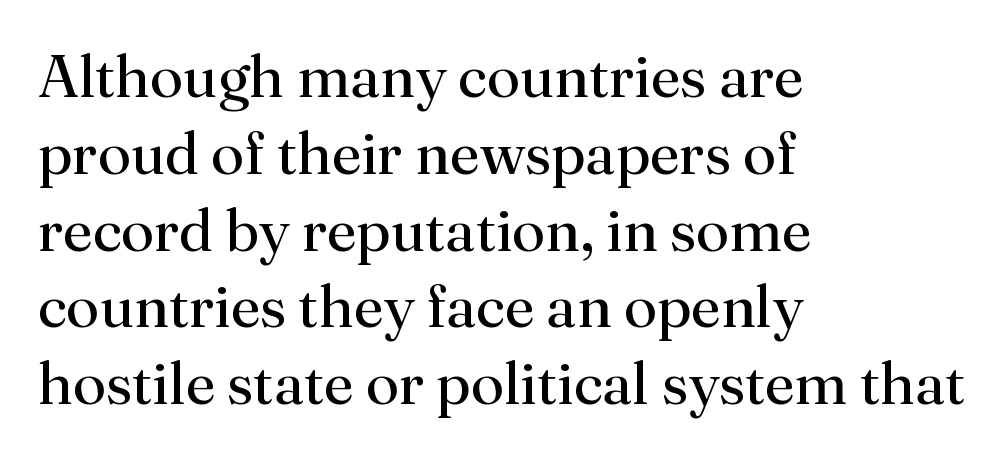
Line spacing here is normal. These lines were composed using upright roman letters. Tracking here is standard; glyphs follow each other at the usual distance. Summary of weight: not heavy and not bold. Compared with a centered layout, this one pins lines to the left instead.
